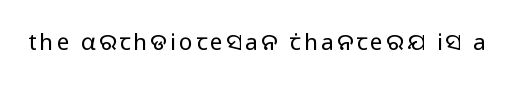
The image shows 23 px text type, upright; set not underlined.
